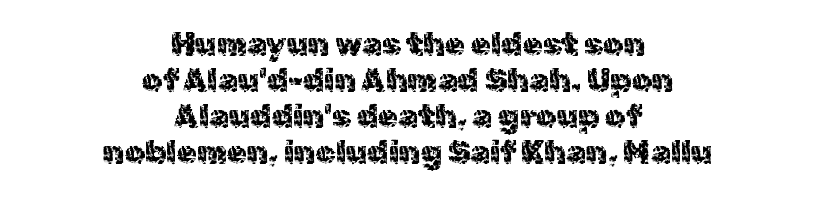
Each letter keeps its own natural width here, so spacing adapts to shape. The foot of each line stays bare and open. Students, observe: this is what under-led, compact text looks like. I'd call this a sans setting — the letters go barefoot. This sample uses plain, unmodified letter spacing. These lines were composed using upright roman letters.
